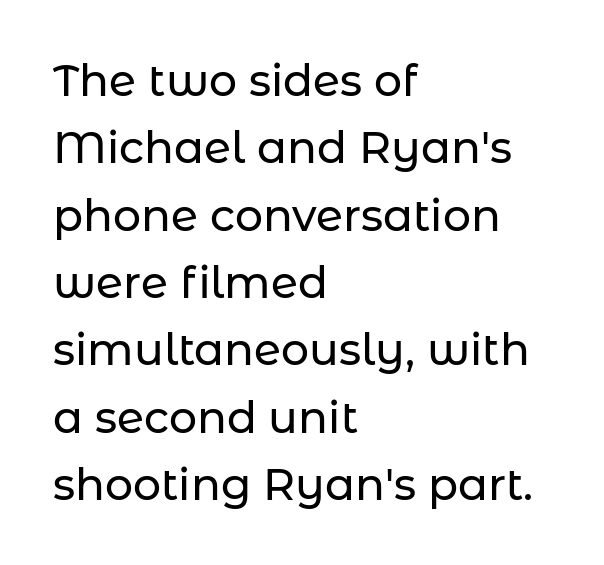
Q: Is the text italic (slanted)? A: No, it is upright.
Q: Is the typeface a serif or a sans-serif typeface? A: Sans-serif.
Q: Is the text underlined? A: No.
Q: How is the paragraph aligned? A: Left-aligned.
Q: Is the spacing between letters normal or unusually wide? A: Normal.
Q: Is the spacing between lines tight, normal or loose? A: Normal.
Q: Width (condensed, normal, or wide)? A: Normal.
Q: Stroke contrast? A: Low.
Q: x-height? A: Medium.
Q: Monospaced? A: No.
